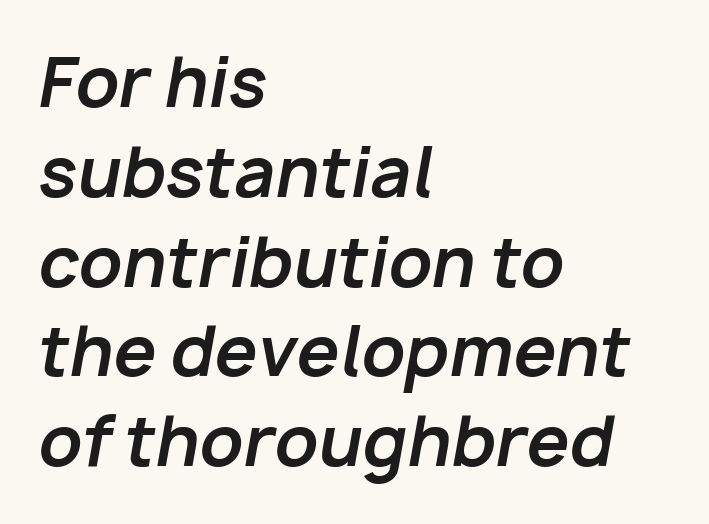
{"italic": "yes", "lean": "right", "slant_degrees": 10, "bold": "yes", "weight": "bold", "width": "normal", "stroke_contrast": "low", "x_height": "medium", "monospaced": "no", "underline": "no", "align": "left", "line_spacing": "normal", "line_spacing_ratio": 1.32, "letter_spacing": "normal", "letter_spacing_em": 0.0, "glyph_px": 68}
